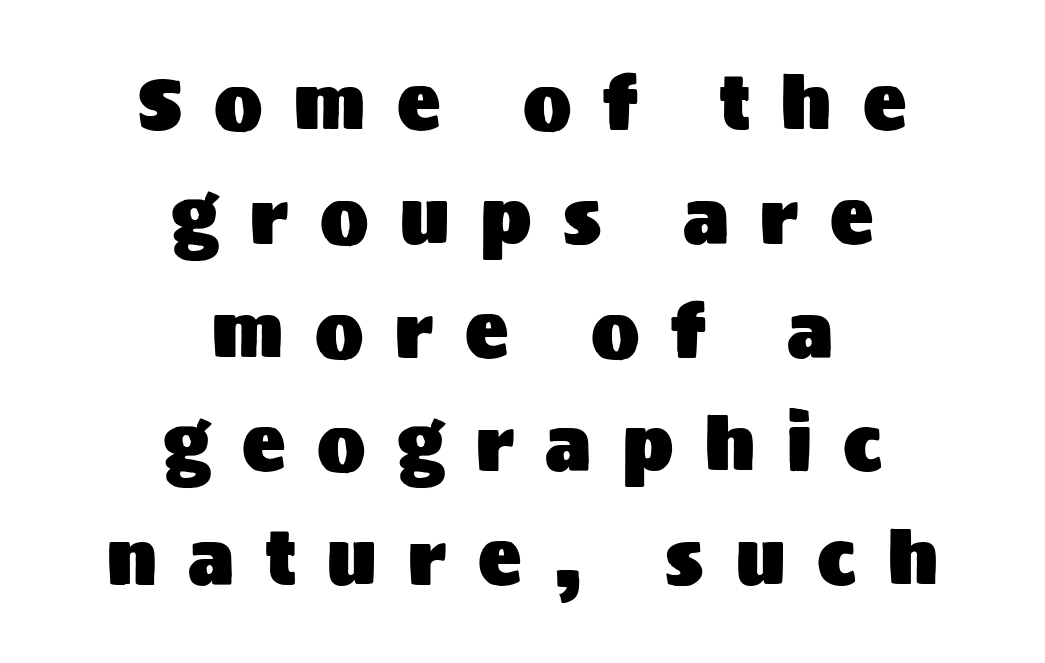
{"serif": "no", "italic": "no", "width": "normal", "stroke_contrast": "medium", "x_height": "large", "monospaced": "no", "underline": "no", "align": "center", "line_spacing": "normal", "line_spacing_ratio": 1.58, "letter_spacing": "wide", "letter_spacing_em": 0.44, "glyph_px": 72}
